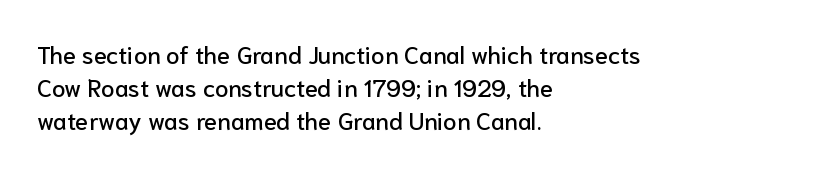
The image shows 24 px text type, upright; set left-aligned, normal line spacing (1.37x), normal letter spacing, not underlined.
